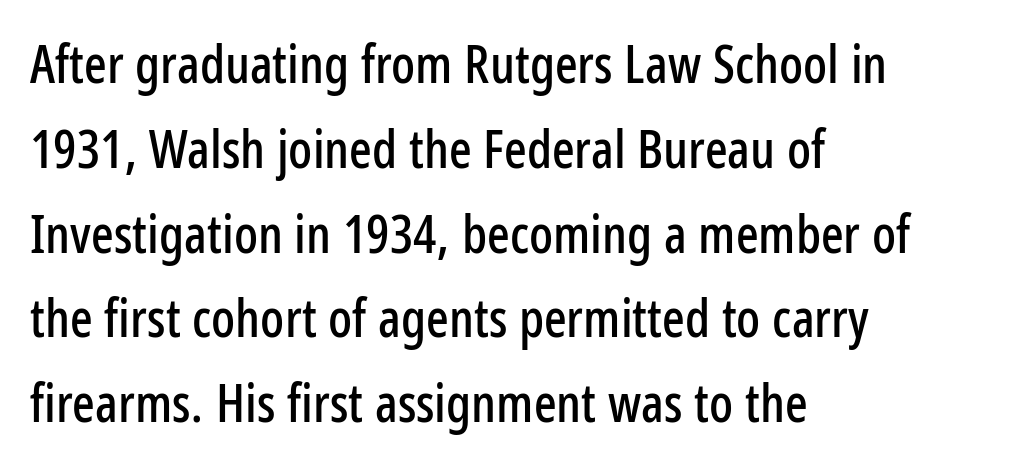
{"serif": "no", "italic": "no", "width": "condensed", "stroke_contrast": "low", "x_height": "medium", "monospaced": "no", "underline": "no", "align": "left", "line_spacing": "normal", "line_spacing_ratio": 1.6, "letter_spacing": "normal", "letter_spacing_em": 0.0, "glyph_px": 53}
